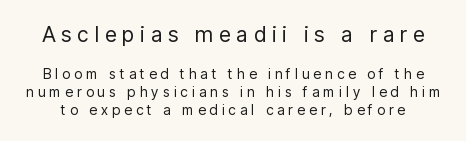
The image shows 21 px text type, upright; set normal line spacing (1.29x), unusually wide letter spacing (+0.3 em), not underlined; the first (top) block is 1.5x larger.
